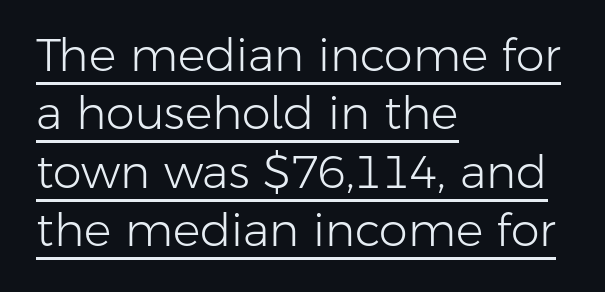
{"serif": "no", "italic": "no", "bold": "no", "weight": "light", "width": "normal", "stroke_contrast": "low", "x_height": "medium", "monospaced": "no", "underline": "yes", "align": "left", "line_spacing": "normal", "line_spacing_ratio": 1.27, "letter_spacing": "normal", "letter_spacing_em": 0.0, "glyph_px": 46}
